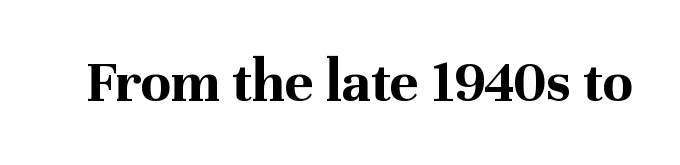
This rendering features lettering with no underline. The rendering uses a bold face; every stroke is thick and dark. This is serif lettering, the kind often seen in printed books. The tracking reads as untouched default to a designer's eye. Nope, not italic — everything's standing straight. Varying glyph widths throughout — classic text-font behaviour.
